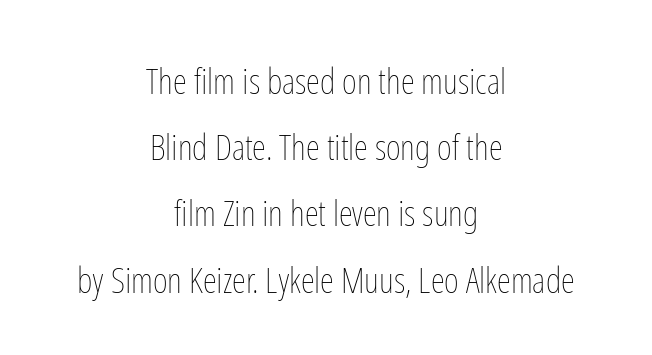
{"italic": "no", "bold": "no", "weight": "thin", "width": "condensed", "stroke_contrast": "low", "x_height": "medium", "monospaced": "no", "underline": "no", "align": "center", "line_spacing_ratio": 1.84, "letter_spacing": "normal", "letter_spacing_em": 0.0, "glyph_px": 36}
